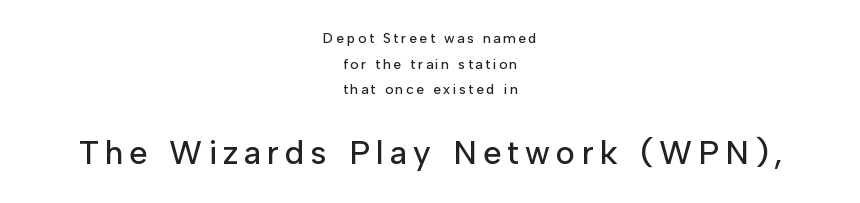
Q: Is the text italic (slanted)? A: No, it is upright.
Q: Is the typeface a serif or a sans-serif typeface? A: Sans-serif.
Q: Is the text underlined? A: No.
Q: How is the paragraph aligned? A: Centered.
Q: Which block of text is set in a larger size, the first (top) or the second (bottom)? A: The second (bottom) one.
Q: Width (condensed, normal, or wide)? A: Normal.
Q: Stroke contrast? A: Low.
Q: x-height? A: Medium.
Q: Monospaced? A: No.
